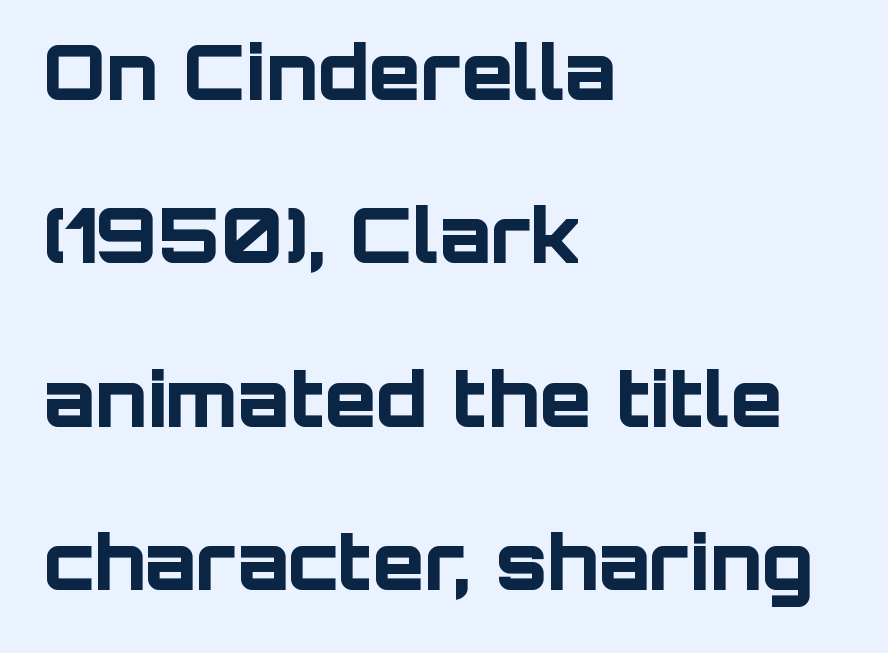
If you drew a line through each stem, it would be perfectly vertical. The specimen omits any rule beneath the text block's lines. Default kerning and tracking; the words read as compact shapes. The passage is arranged the way most books set body copy — flush left. Each letter keeps its own natural width here, so spacing adapts to shape. Line spacing here is loose.
